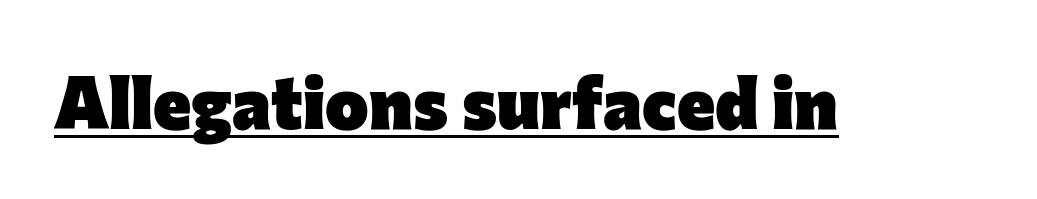
You could call the tracking neutral — neither tight nor loose. Thick stems and heavy bowls — unmistakably bold. To sum up the face: it is a sans, with no serifs. Looks like someone drew a line under every word here. The letters stand straight up with perfectly vertical stems. You could not count columns in this text — the font is proportionally spaced.
